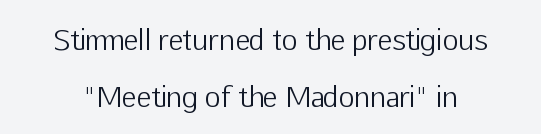
{"serif": "no", "italic": "no", "bold": "no", "weight": "light", "width": "normal", "stroke_contrast": "low", "x_height": "medium", "monospaced": "no", "underline": "no", "line_spacing": "loose", "line_spacing_ratio": 2.03, "letter_spacing": "normal", "letter_spacing_em": 0.0, "glyph_px": 28}
